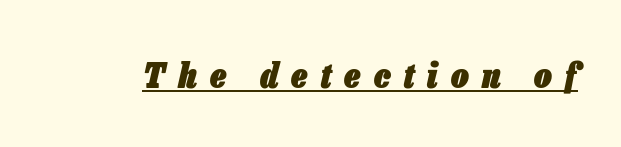
{"italic": "yes", "lean": "right", "slant_degrees": 13, "bold": "yes", "weight": "heavy", "width": "condensed", "stroke_contrast": "low", "x_height": "medium", "monospaced": "no", "underline": "yes", "letter_spacing": "wide", "letter_spacing_em": 0.38, "glyph_px": 35}
